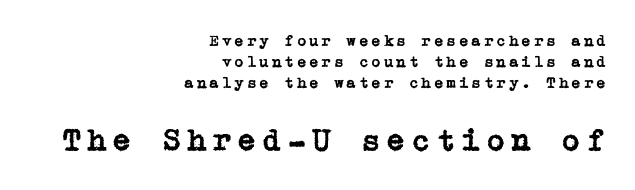
{"serif": "yes", "italic": "no", "width": "normal", "stroke_contrast": "low", "x_height": "medium", "underline": "no", "align": "right", "line_spacing": "normal", "line_spacing_ratio": 1.32, "larger_block": "second", "size_ratio": 2.0, "glyph_px": 32}
